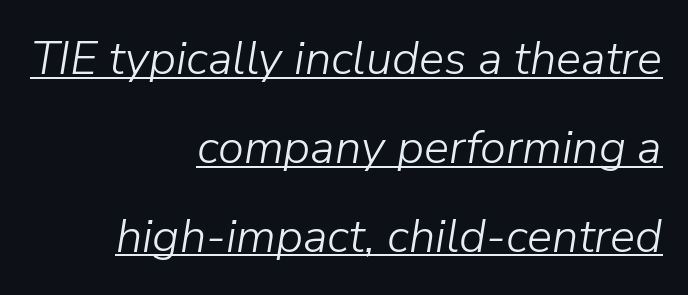
Q: Is the text bold? A: No.
Q: Is the text italic (slanted)? A: Yes, it leans right by about 9 degrees.
Q: Is the text underlined? A: Yes.
Q: How is the paragraph aligned? A: Right-aligned.
Q: Is the spacing between letters normal or unusually wide? A: Normal.
Q: Width (condensed, normal, or wide)? A: Normal.
Q: Stroke contrast? A: Low.
Q: x-height? A: Medium.
Q: Monospaced? A: No.
